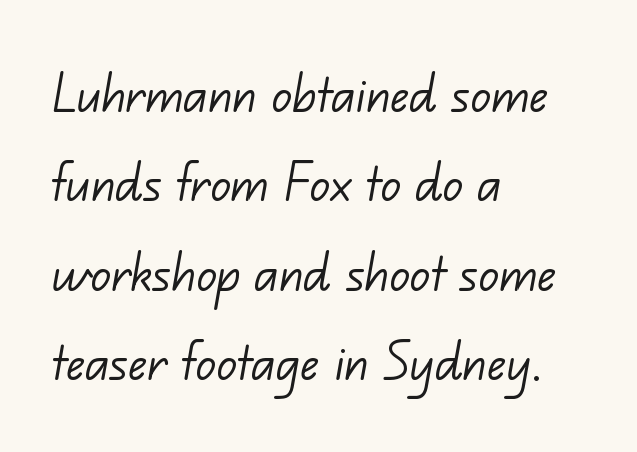
Q: Is the text bold? A: No.
Q: Is the typeface a serif or a sans-serif typeface? A: Sans-serif.
Q: Is the text underlined? A: No.
Q: How is the paragraph aligned? A: Left-aligned.
Q: Is the spacing between letters normal or unusually wide? A: Normal.
Q: Is the spacing between lines tight, normal or loose? A: Normal.
Q: Width (condensed, normal, or wide)? A: Normal.
Q: Stroke contrast? A: Low.
Q: x-height? A: Small.
Q: Monospaced? A: No.
